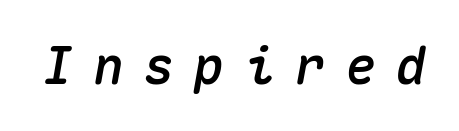
The text carries the slant typical of an italic or oblique font. Every character here occupies the same horizontal width, giving the sample a typewriter-like rhythm. Any mark beneath the type? The region is blank. Is the letter spacing exaggerated? Yes — the characters are pushed far apart.
